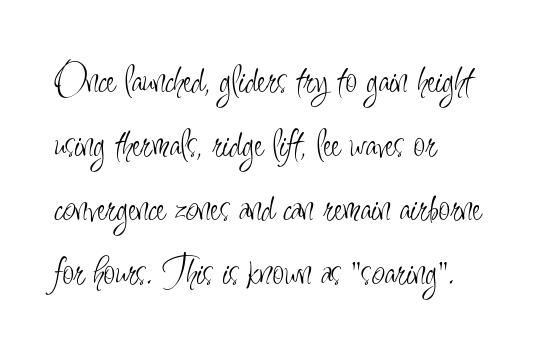
{"serif": "no", "bold": "no", "weight": "light", "width": "condensed", "stroke_contrast": "low", "x_height": "small", "monospaced": "no", "underline": "no", "align": "left", "line_spacing": "normal", "line_spacing_ratio": 1.52, "letter_spacing": "normal", "letter_spacing_em": 0.0, "glyph_px": 42}
